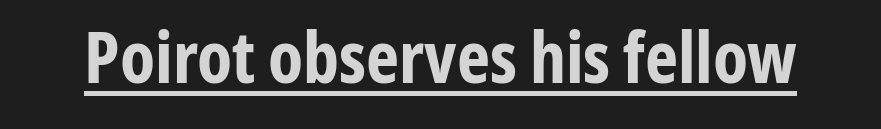
The text was rendered using a sans face with plain stroke endings. Ascenders rise straight up at ninety degrees. Here the designer chose a conventional face with non-uniform glyph widths. The glyphs are accompanied by a horizontal stroke just below them. Observe the ordinary spacing: letters are neighbours, not strangers. Each glyph is drawn with heavy, bold strokes.
